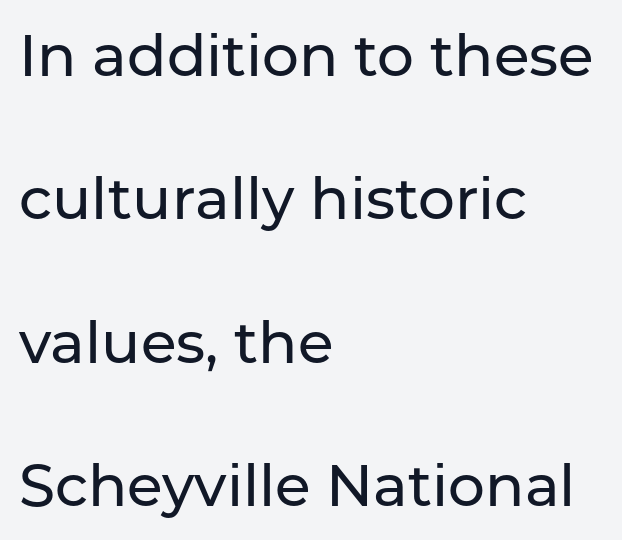
Classification — sans serif. Teacher's note: observe the even left margin — that is flush-left alignment. Beneath every word, the page is bare. Vertical spacing — loose.
